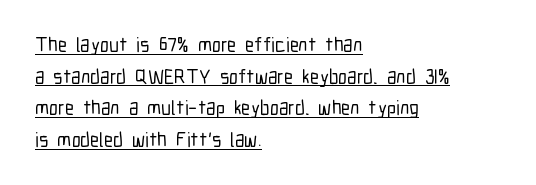
The image shows 20 px text type, upright; set left-aligned, normal line spacing (1.58x), normal letter spacing, underlined.
